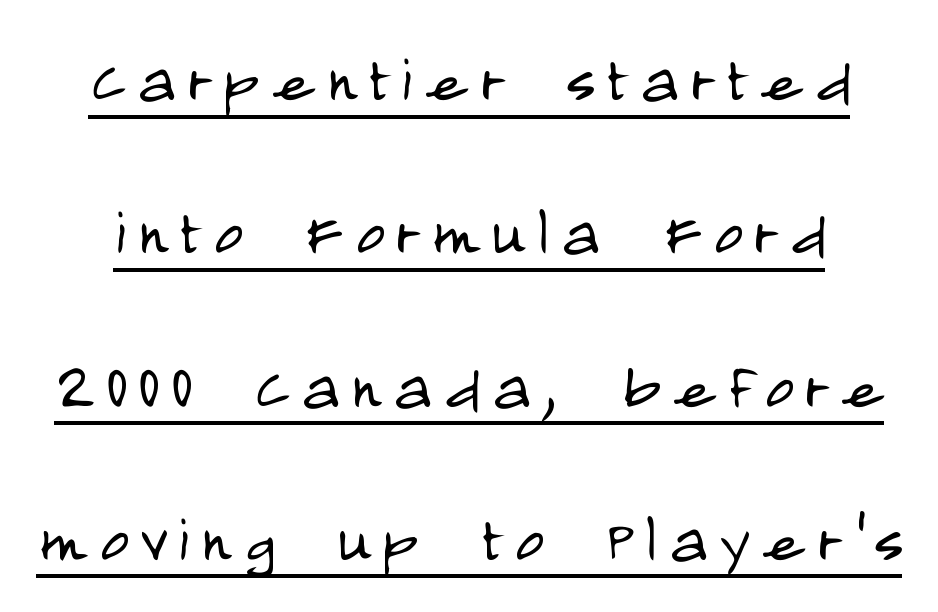
{"serif": "no", "italic": "no", "bold": "no", "weight": "light", "width": "condensed", "stroke_contrast": "low", "x_height": "large", "monospaced": "no", "underline": "yes", "line_spacing": "loose", "line_spacing_ratio": 1.94, "glyph_px": 79}
